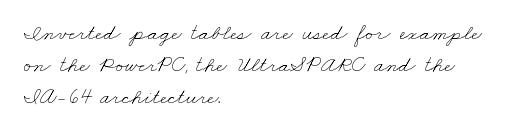
{"bold": "no", "underline": "no", "align": "left", "line_spacing": "normal", "line_spacing_ratio": 1.39, "letter_spacing": "normal", "letter_spacing_em": 0.0, "glyph_px": 23}
